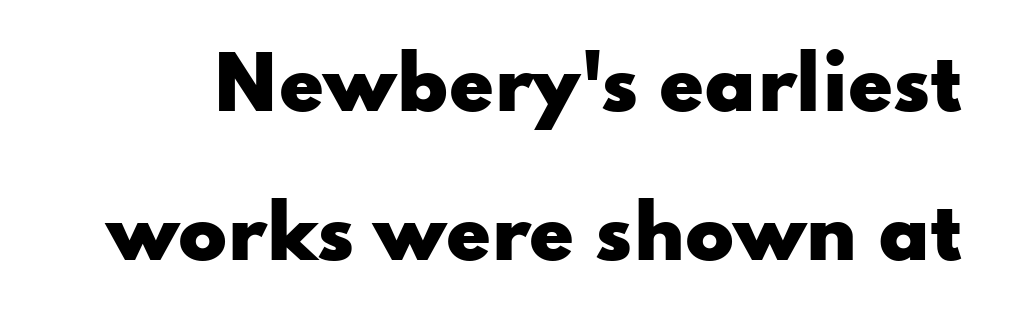
The image shows 72 px heavy, wide sans-serif type, upright; set loose line spacing (2.07x), normal letter spacing, not underlined; low stroke contrast and a small x-height.
